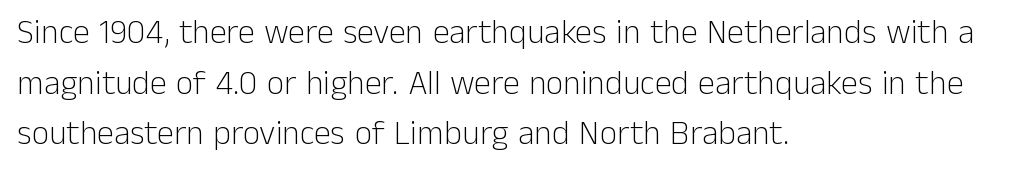
Q: Is the text bold? A: No.
Q: Is the text italic (slanted)? A: No, it is upright.
Q: Is the typeface a serif or a sans-serif typeface? A: Sans-serif.
Q: Is the text underlined? A: No.
Q: How is the paragraph aligned? A: Left-aligned.
Q: Is the spacing between letters normal or unusually wide? A: Normal.
Q: Is the spacing between lines tight, normal or loose? A: Normal.
Q: Width (condensed, normal, or wide)? A: Normal.
Q: Stroke contrast? A: Low.
Q: x-height? A: Medium.
Q: Monospaced? A: No.
